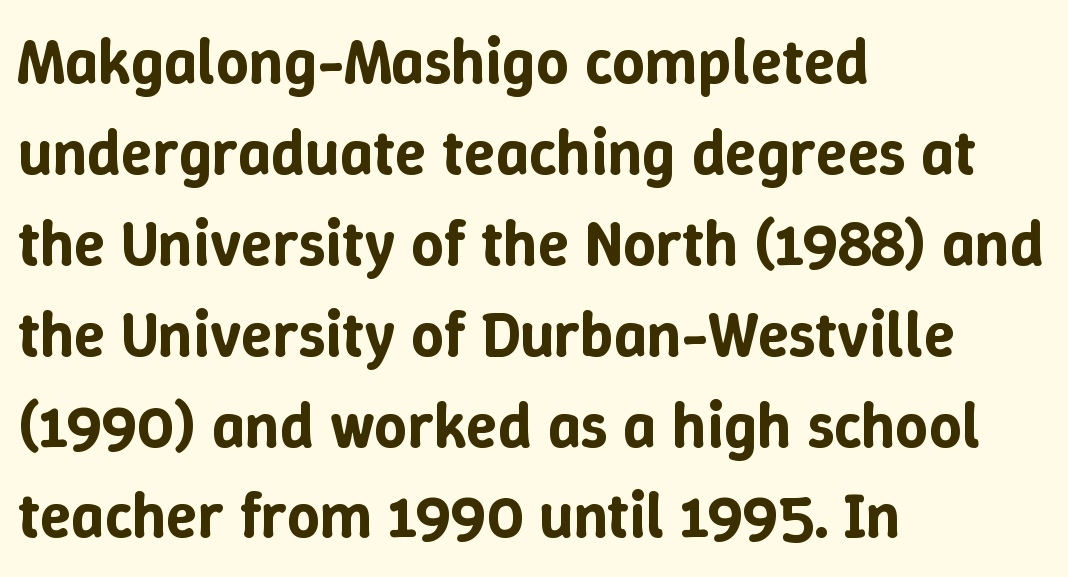
The image shows 64 px text type, upright; set left-aligned, normal line spacing (1.42x), normal letter spacing, not underlined; low stroke contrast and a medium x-height.
